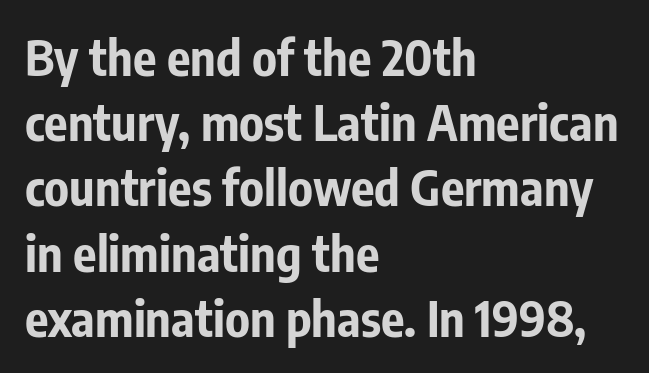
Every stem runs plumb, perpendicular to the baseline. Compared with a centered layout, this one pins lines to the left instead. Looks like regular typesetting: each glyph gets only the width it needs. Clear beneath every line of the passage. These lines sit exactly where default settings would place them.
